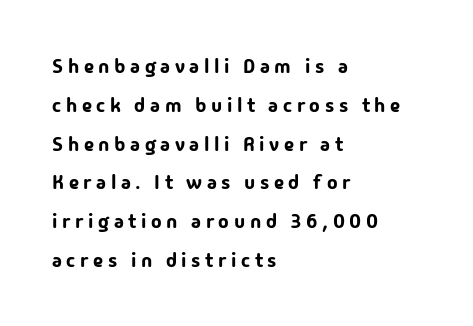
Q: Is the text italic (slanted)? A: No, it is upright.
Q: Is the text underlined? A: No.
Q: How is the paragraph aligned? A: Left-aligned.
Q: Is the spacing between letters normal or unusually wide? A: Unusually wide.
Q: Is the spacing between lines tight, normal or loose? A: Loose.
